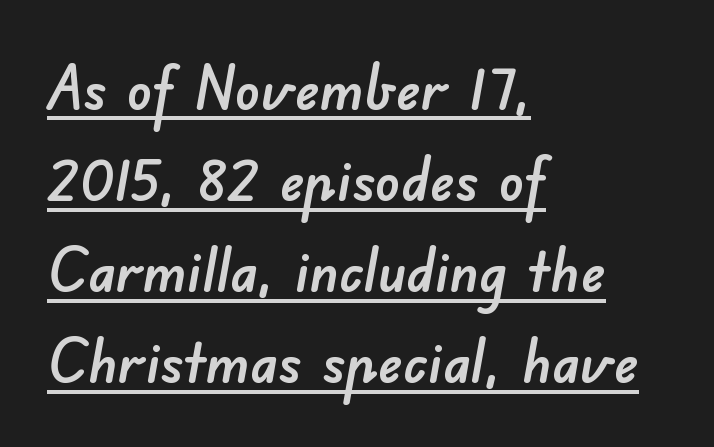
Q: Is the typeface a serif or a sans-serif typeface? A: Sans-serif.
Q: Is the text underlined? A: Yes.
Q: How is the paragraph aligned? A: Left-aligned.
Q: Is the spacing between letters normal or unusually wide? A: Normal.
Q: Is the spacing between lines tight, normal or loose? A: Normal.
Q: Width (condensed, normal, or wide)? A: Normal.
Q: Stroke contrast? A: Low.
Q: x-height? A: Small.
Q: Monospaced? A: No.
